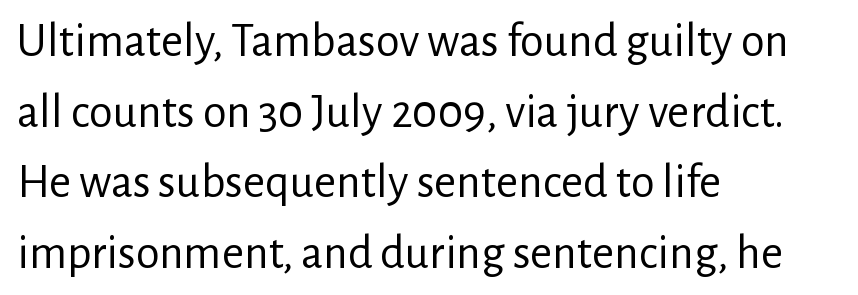
Q: Is the text bold? A: No.
Q: Is the text italic (slanted)? A: No, it is upright.
Q: Is the typeface a serif or a sans-serif typeface? A: Sans-serif.
Q: Is the text underlined? A: No.
Q: How is the paragraph aligned? A: Left-aligned.
Q: Is the spacing between letters normal or unusually wide? A: Normal.
Q: Is the spacing between lines tight, normal or loose? A: Normal.
Q: Width (condensed, normal, or wide)? A: Normal.
Q: Stroke contrast? A: Low.
Q: x-height? A: Medium.
Q: Monospaced? A: No.
